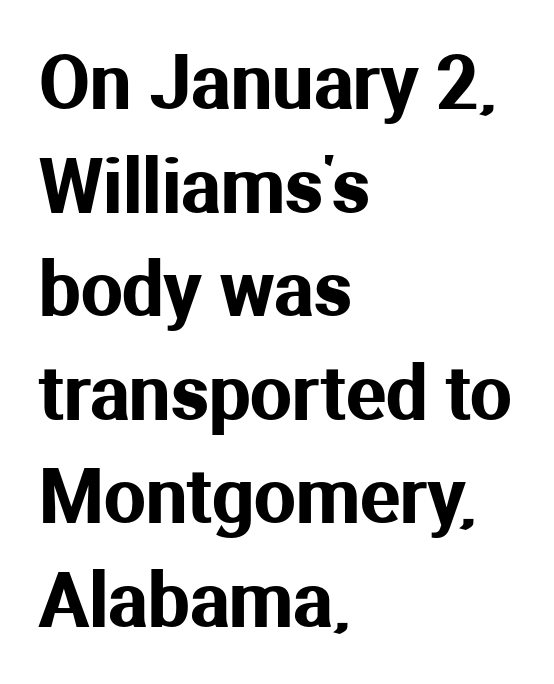
If you measured baseline to baseline, you'd find a middling distance. Each line starts at the same left margin while the right side varies. The letterforms sit shoulder to shoulder at normal distance. Each row of text sits above clean, open space.
